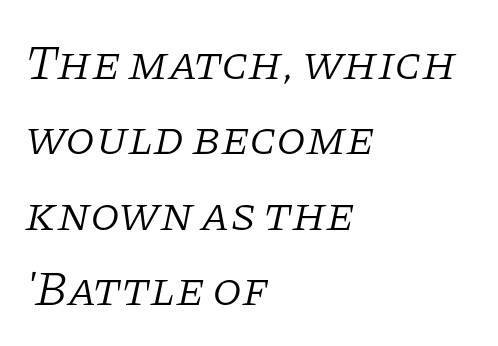
{"serif": "yes", "italic": "yes", "lean": "right", "slant_degrees": 11, "bold": "no", "weight": "light", "width": "normal", "stroke_contrast": "low", "x_height": "large", "monospaced": "no", "underline": "no", "align": "left", "line_spacing": "normal", "line_spacing_ratio": 1.57, "letter_spacing": "normal", "letter_spacing_em": 0.0, "glyph_px": 48}
